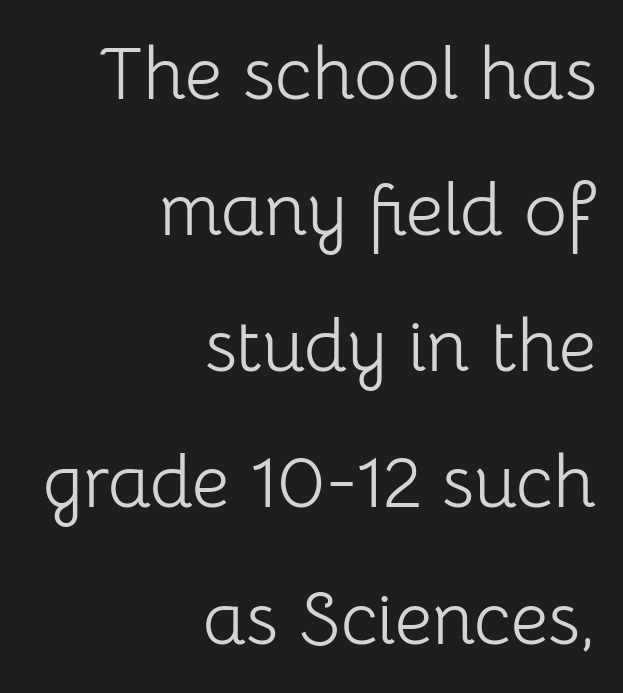
{"serif": "no", "italic": "no", "bold": "no", "weight": "light", "width": "normal", "stroke_contrast": "low", "x_height": "medium", "monospaced": "no", "underline": "no", "align": "right", "line_spacing_ratio": 1.84, "letter_spacing": "normal", "letter_spacing_em": 0.0, "glyph_px": 74}
